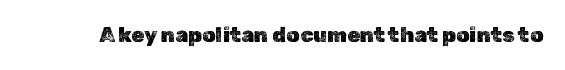
Q: Is the text italic (slanted)? A: No, it is upright.
Q: Is the text underlined? A: No.
Q: Is the spacing between letters normal or unusually wide? A: Normal.
